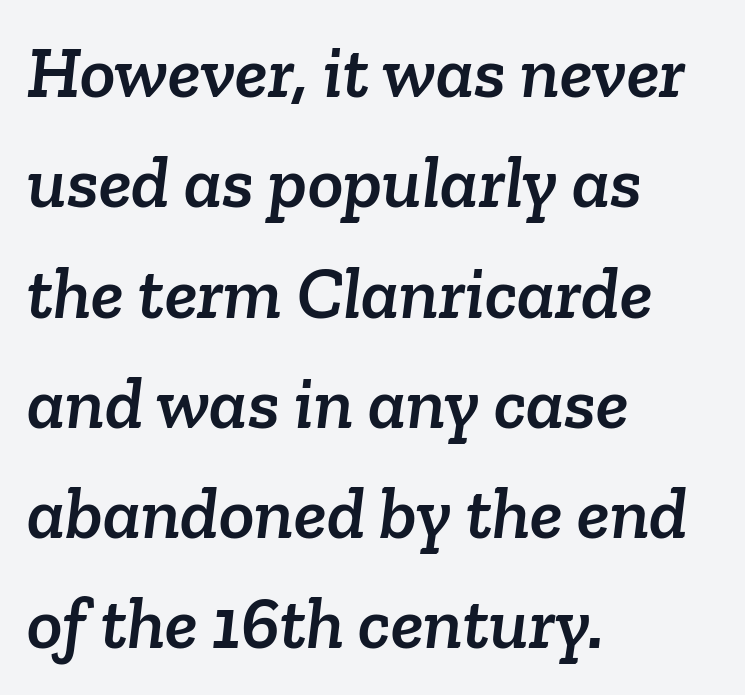
Q: Is the typeface a serif or a sans-serif typeface? A: Serif.
Q: Is the text underlined? A: No.
Q: How is the paragraph aligned? A: Left-aligned.
Q: Is the spacing between letters normal or unusually wide? A: Normal.
Q: Is the spacing between lines tight, normal or loose? A: Normal.
Q: Width (condensed, normal, or wide)? A: Normal.
Q: Stroke contrast? A: Low.
Q: x-height? A: Medium.
Q: Monospaced? A: No.
